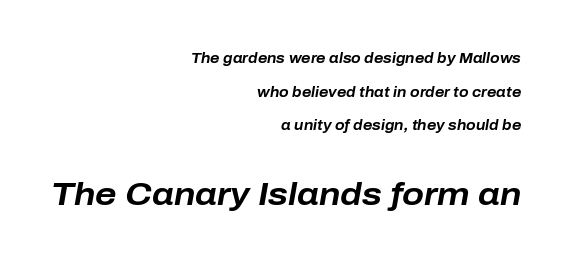
The image shows 32 px bold type, italic (leaning right); set right-aligned, loose line spacing (2.4x), normal letter spacing, not underlined; the second (bottom) block is 2.29x larger; low stroke contrast and a medium x-height.
